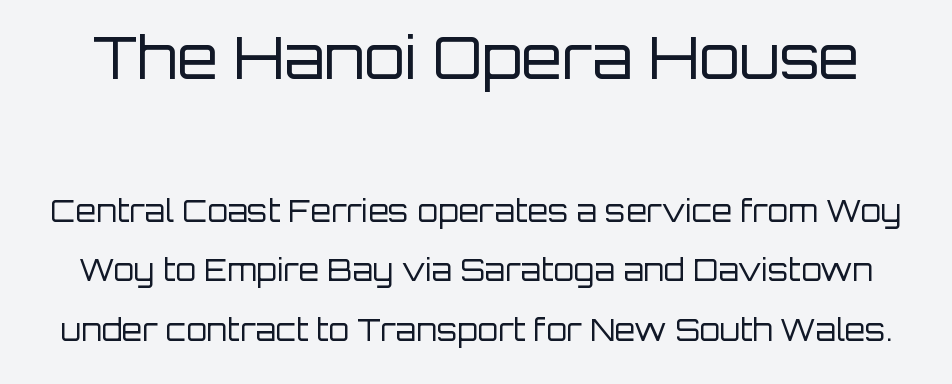
The image shows 59 px regular-weight sans-serif type, upright; set loose line spacing (1.99x), normal letter spacing, not underlined; the first (top) block is 1.97x larger; low stroke contrast and a large x-height.
